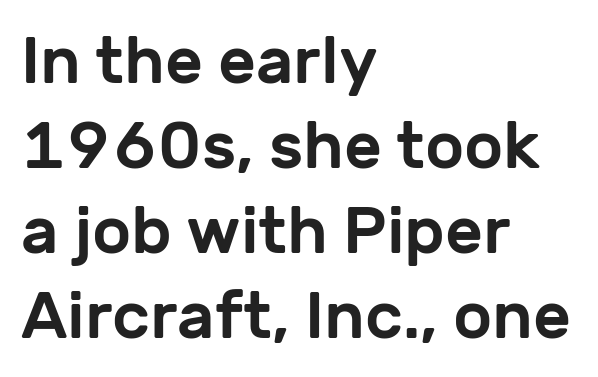
The image shows 66 px sans-serif type, upright; set left-aligned, normal line spacing (1.29x), normal letter spacing, not underlined; low stroke contrast and a medium x-height.
